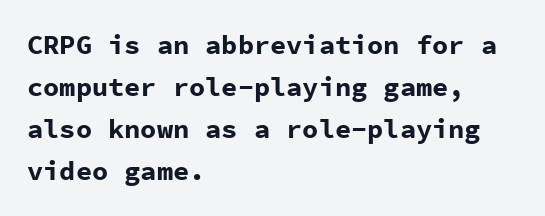
Nothing unusual about the tracking: characters are spaced as the font intends. Layout note: lines flush left. Does the lettering tilt? It doesn't — this is upright. The characters look thick and weighty, a clear bold. If you measured baseline to baseline, you'd find a middling distance. Underlining? Definitely not there.
